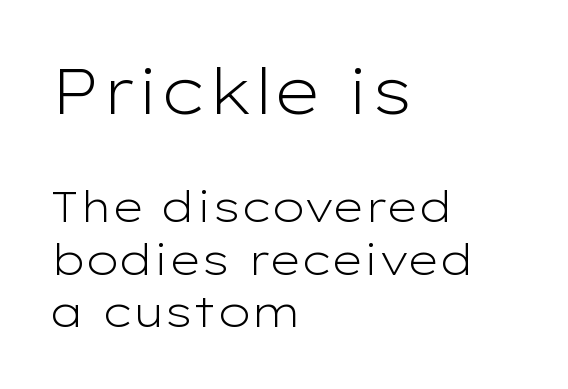
{"serif": "no", "italic": "no", "bold": "no", "weight": "light", "width": "wide", "stroke_contrast": "low", "x_height": "medium", "monospaced": "no", "underline": "no", "align": "left", "line_spacing_ratio": 1.22, "letter_spacing": "normal", "letter_spacing_em": 0.0, "larger_block": "first", "size_ratio": 1.49, "glyph_px": 64}
